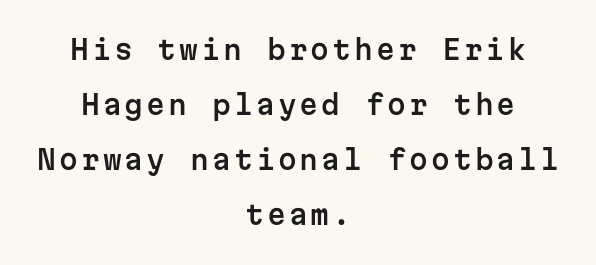
The image shows 27 px text type, upright; set centered, loose line spacing (2.04x), not underlined.
